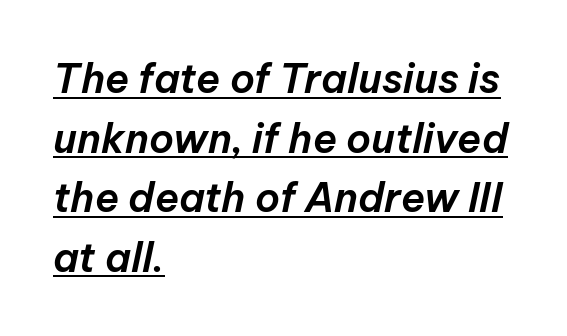
Q: Is the text italic (slanted)? A: Yes, it leans right by about 12 degrees.
Q: Is the text underlined? A: Yes.
Q: How is the paragraph aligned? A: Left-aligned.
Q: Is the spacing between letters normal or unusually wide? A: Normal.
Q: Is the spacing between lines tight, normal or loose? A: Normal.
Q: Width (condensed, normal, or wide)? A: Normal.
Q: Stroke contrast? A: Low.
Q: x-height? A: Medium.
Q: Monospaced? A: No.
